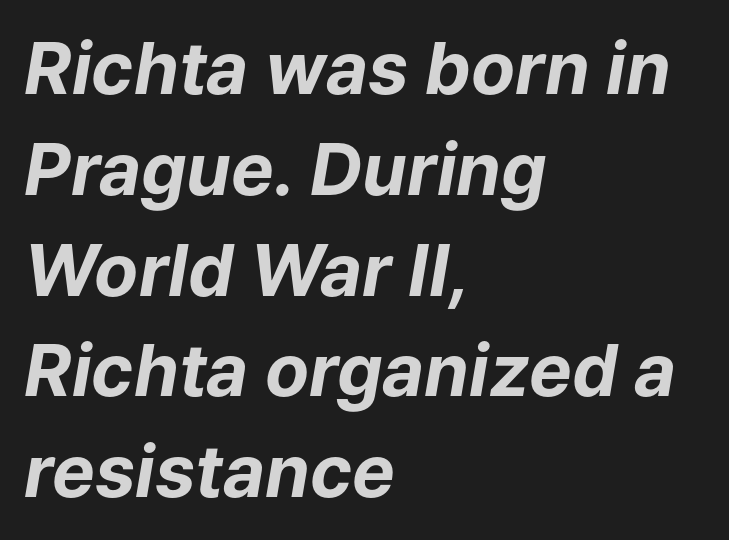
{"italic": "yes", "lean": "right", "slant_degrees": 9, "bold": "yes", "weight": "bold", "width": "normal", "stroke_contrast": "low", "x_height": "medium", "monospaced": "no", "underline": "no", "align": "left", "line_spacing": "normal", "line_spacing_ratio": 1.4, "letter_spacing": "normal", "letter_spacing_em": 0.0, "glyph_px": 72}
